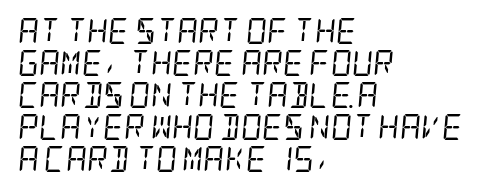
Weight: not bold — regular or lighter. A typesetter would call this zero additional tracking. In terms of posture, this sample is oblique. The specimen omits any rule beneath the text block's lines. Typeset ragged right — the left edge is the straight one.
